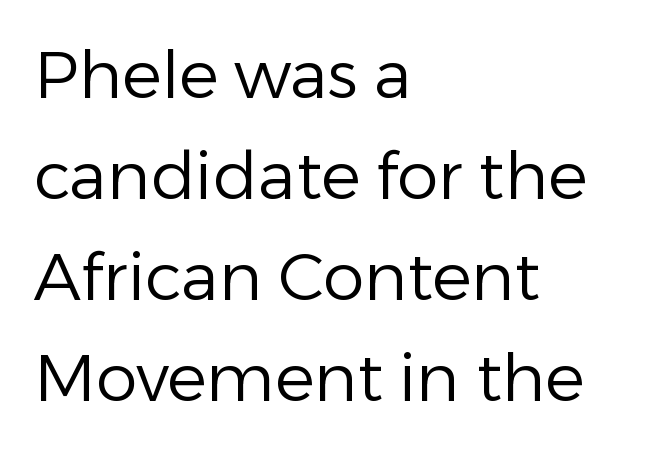
Q: Is the text bold? A: No.
Q: Is the text italic (slanted)? A: No, it is upright.
Q: Is the typeface a serif or a sans-serif typeface? A: Sans-serif.
Q: Is the text underlined? A: No.
Q: How is the paragraph aligned? A: Left-aligned.
Q: Is the spacing between letters normal or unusually wide? A: Normal.
Q: Is the spacing between lines tight, normal or loose? A: Normal.
Q: Width (condensed, normal, or wide)? A: Normal.
Q: Stroke contrast? A: Low.
Q: x-height? A: Medium.
Q: Monospaced? A: No.
